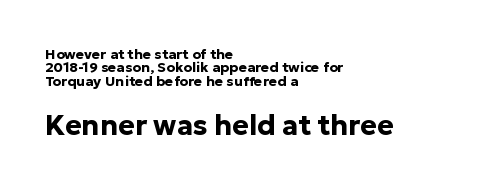
This sample uses a sans-serif face. Does the weight exceed regular? Yes, all the way to bold. Students, observe: this is what under-led, compact text looks like. Small over large — that's the arrangement of the two blocks here.
